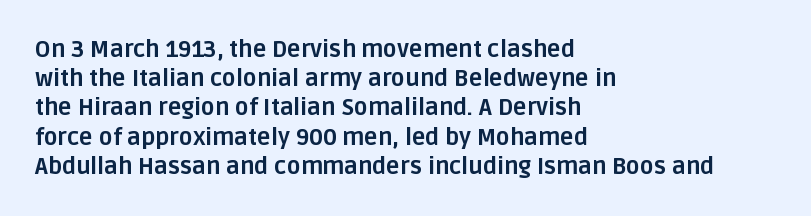
The image shows 23 px bold type, upright; set left-aligned, normal line spacing (1.27x), normal letter spacing, not underlined.
